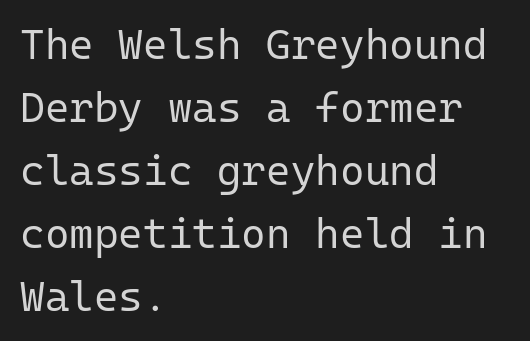
The image shows 42 px regular-weight sans-serif type, upright, monospaced; set left-aligned, normal line spacing (1.5x), normal letter spacing, not underlined; low stroke contrast and a medium x-height.
